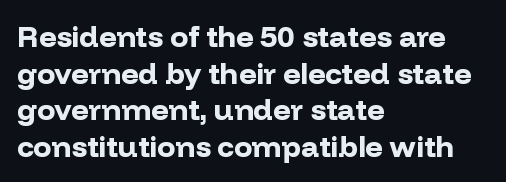
{"serif": "no", "italic": "no", "bold": "yes", "weight": "bold", "width": "normal", "stroke_contrast": "low", "x_height": "medium", "monospaced": "no", "underline": "no", "align": "left", "line_spacing_ratio": 1.22, "letter_spacing": "normal", "letter_spacing_em": 0.0, "glyph_px": 30}
